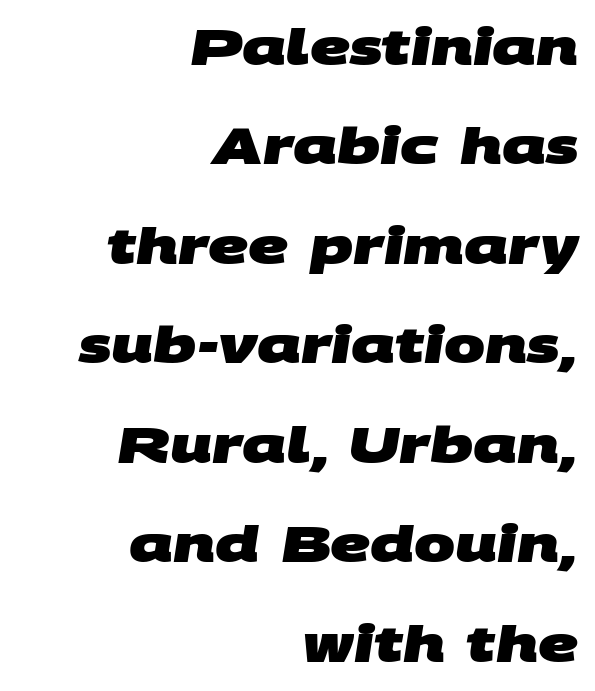
The image shows 49 px heavy, wide sans-serif type; set right-aligned, loose line spacing (2.03x), normal letter spacing, not underlined; medium stroke contrast and a large x-height.
